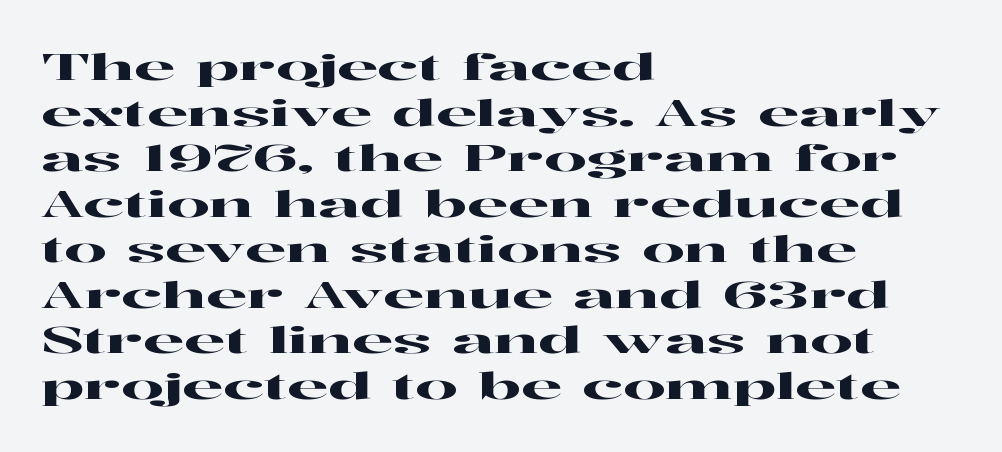
Q: Is the text italic (slanted)? A: No, it is upright.
Q: Is the typeface a serif or a sans-serif typeface? A: Serif.
Q: Is the text underlined? A: No.
Q: How is the paragraph aligned? A: Left-aligned.
Q: Is the spacing between letters normal or unusually wide? A: Normal.
Q: Width (condensed, normal, or wide)? A: Wide.
Q: Stroke contrast? A: High.
Q: x-height? A: Medium.
Q: Monospaced? A: No.
